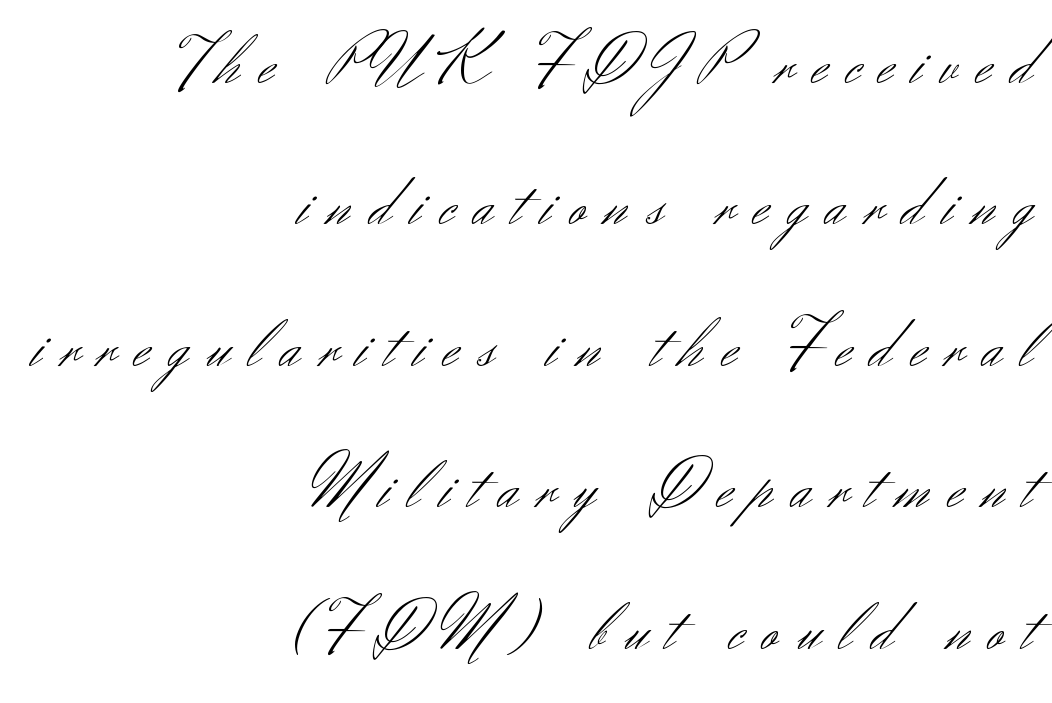
{"serif": "no", "bold": "no", "weight": "light", "width": "normal", "stroke_contrast": "medium", "x_height": "small", "monospaced": "no", "underline": "no", "align": "right", "line_spacing": "loose", "line_spacing_ratio": 2.08, "letter_spacing": "wide", "letter_spacing_em": 0.28, "glyph_px": 68}
